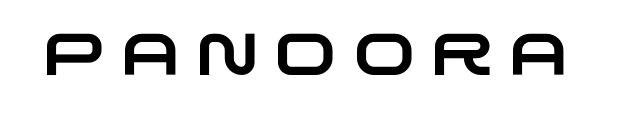
The image shows 59 px wide sans-serif type; set unusually wide letter spacing (+0.28 em), not underlined; low stroke contrast and a large x-height.
